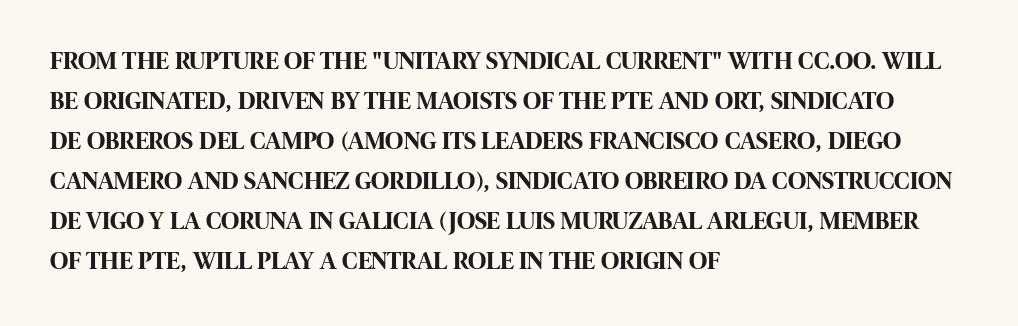
The image shows 25 px bold type, upright; set left-aligned, normal line spacing (1.6x), normal letter spacing, not underlined.
